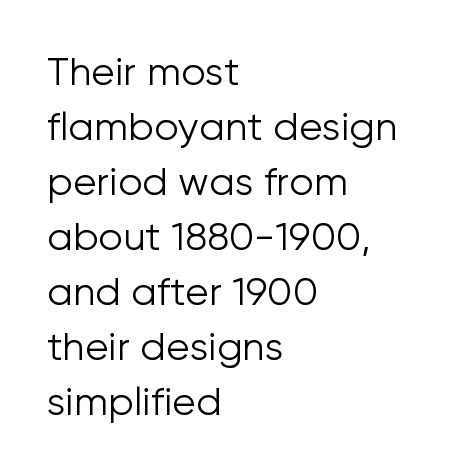
No extra ink here — the face is not bold. Visually the block forms a straight wall on the left and a jagged coastline on the right. The block of text has a typical density, with ordinary space between rows. The face used here is proportionally spaced, like ordinary book or web type.
